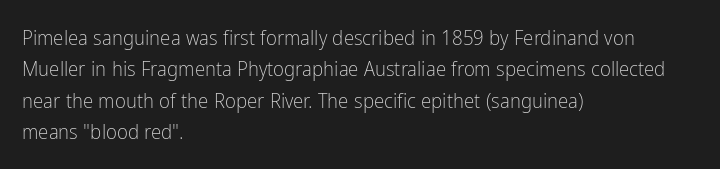
{"italic": "no", "bold": "no", "underline": "no", "align": "left", "line_spacing": "normal", "line_spacing_ratio": 1.5, "letter_spacing": "normal", "letter_spacing_em": 0.0, "glyph_px": 21}
